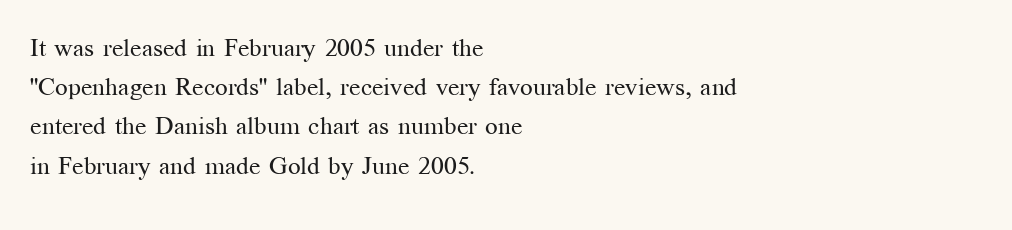
The image shows 25 px text type, upright; set left-aligned, normal line spacing (1.57x), normal letter spacing, not underlined.
